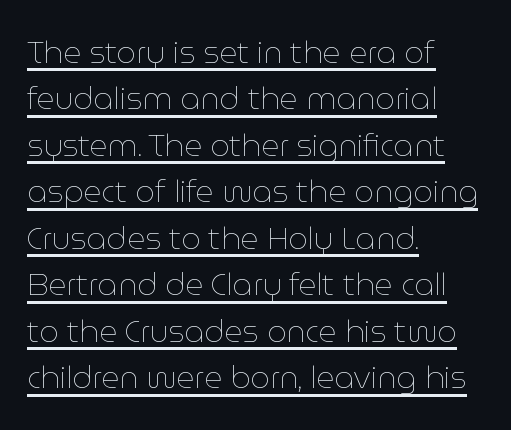
Q: Is the text bold? A: No.
Q: Is the text italic (slanted)? A: No, it is upright.
Q: Is the text underlined? A: Yes.
Q: How is the paragraph aligned? A: Left-aligned.
Q: Is the spacing between letters normal or unusually wide? A: Normal.
Q: Is the spacing between lines tight, normal or loose? A: Normal.
Q: Width (condensed, normal, or wide)? A: Normal.
Q: Stroke contrast? A: Low.
Q: x-height? A: Medium.
Q: Monospaced? A: No.
